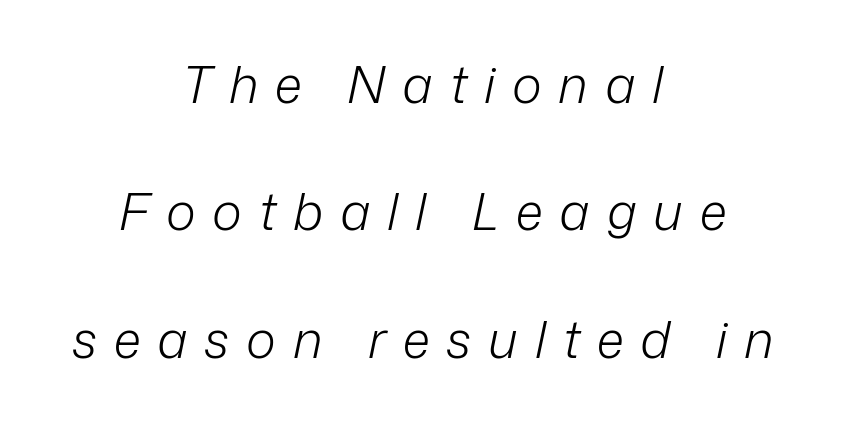
{"italic": "yes", "lean": "right", "slant_degrees": 12, "bold": "no", "weight": "light", "width": "normal", "stroke_contrast": "low", "x_height": "medium", "monospaced": "no", "underline": "no", "align": "center", "line_spacing": "loose", "line_spacing_ratio": 2.5, "letter_spacing": "wide", "letter_spacing_em": 0.33, "glyph_px": 51}
